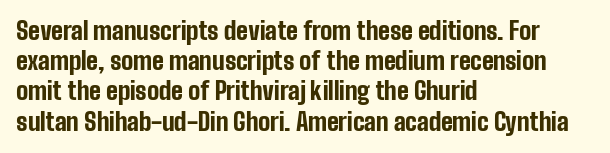
Q: Is the text bold? A: Yes.
Q: Is the text italic (slanted)? A: No, it is upright.
Q: Is the text underlined? A: No.
Q: How is the paragraph aligned? A: Left-aligned.
Q: Is the spacing between letters normal or unusually wide? A: Normal.
Q: Is the spacing between lines tight, normal or loose? A: Normal.
